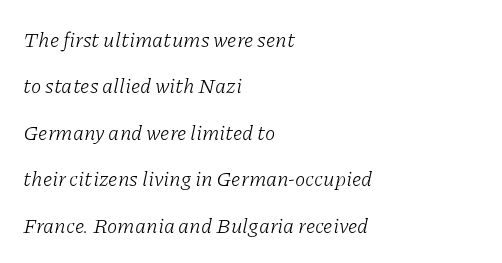
{"italic": "yes", "lean": "right", "slant_degrees": 11, "bold": "no", "underline": "no", "align": "left", "line_spacing": "loose", "line_spacing_ratio": 2.21, "letter_spacing": "normal", "letter_spacing_em": 0.0, "glyph_px": 21}
